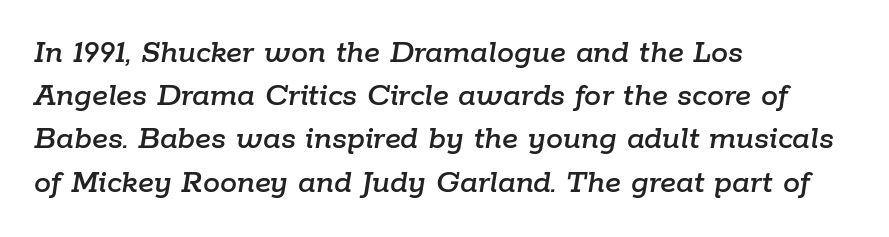
Q: Is the text italic (slanted)? A: Yes, it leans right by about 9 degrees.
Q: Is the text underlined? A: No.
Q: How is the paragraph aligned? A: Left-aligned.
Q: Is the spacing between letters normal or unusually wide? A: Normal.
Q: Is the spacing between lines tight, normal or loose? A: Normal.
Q: Width (condensed, normal, or wide)? A: Normal.
Q: Stroke contrast? A: Low.
Q: x-height? A: Medium.
Q: Monospaced? A: No.
